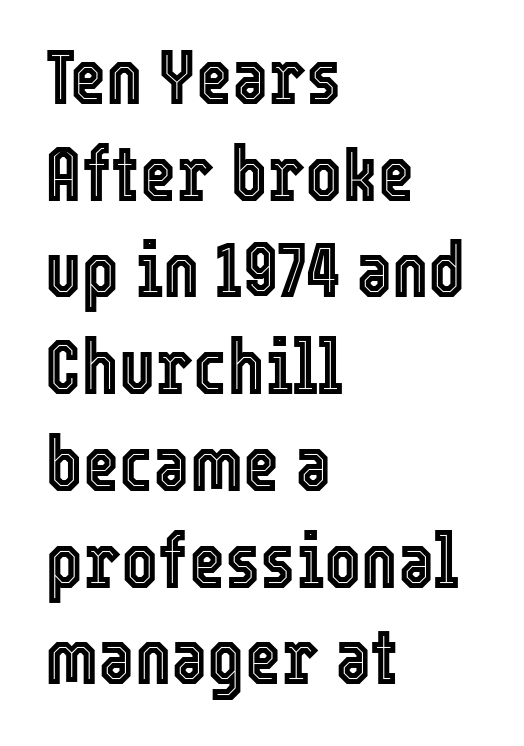
The image shows 78 px condensed type, upright; set left-aligned, line spacing 1.24x, normal letter spacing, not underlined; a medium x-height.
